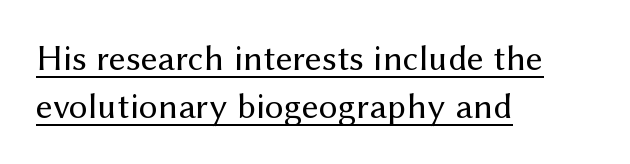
Has an underline been added? It has. Compared with a centered layout, this one pins lines to the left instead. The font sits on the lighter half of the weight spectrum, regular included. Short note: letters normally spaced. Students, observe: this is what conventionally led text looks like.
